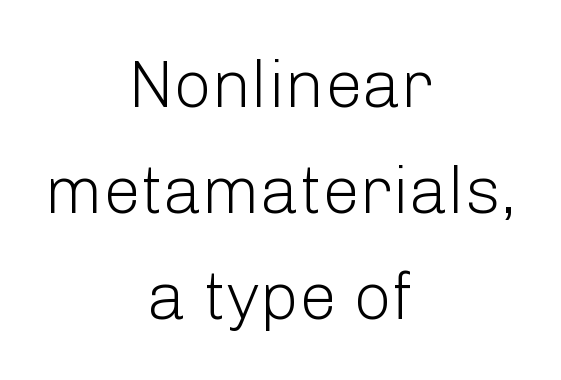
{"serif": "no", "italic": "no", "bold": "no", "weight": "light", "width": "normal", "stroke_contrast": "low", "x_height": "medium", "monospaced": "no", "underline": "no", "align": "center", "line_spacing": "normal", "line_spacing_ratio": 1.58, "letter_spacing": "normal", "letter_spacing_em": 0.0, "glyph_px": 67}
